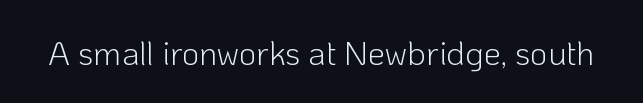
The image shows 34 px light sans-serif type, upright; set normal letter spacing, not underlined; low stroke contrast and a medium x-height.
